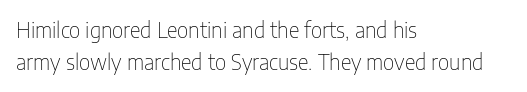
Is the block centered? No — it sits flush against the left margin. Honestly, the row spacing looks completely unremarkable. Check under the words: just untouched page. Ascenders rise straight up at ninety degrees. Nobody touched the tracking dial on this one.
